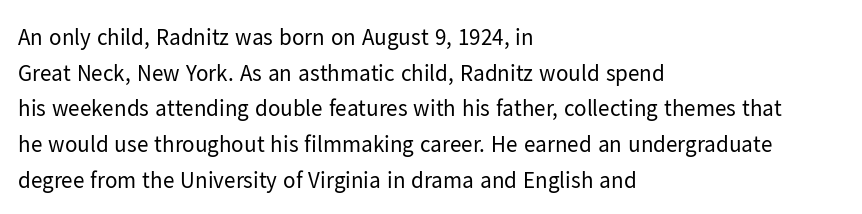
Q: Is the text bold? A: No.
Q: Is the text italic (slanted)? A: No, it is upright.
Q: Is the text underlined? A: No.
Q: How is the paragraph aligned? A: Left-aligned.
Q: Is the spacing between letters normal or unusually wide? A: Normal.
Q: Is the spacing between lines tight, normal or loose? A: Normal.
